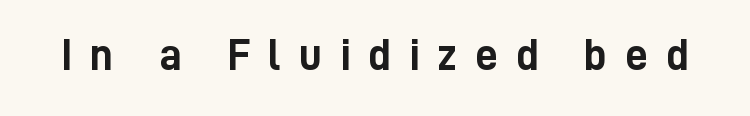
Q: Is the text bold? A: Yes.
Q: Is the text italic (slanted)? A: No, it is upright.
Q: Is the typeface a serif or a sans-serif typeface? A: Sans-serif.
Q: Is the text underlined? A: No.
Q: Is the spacing between letters normal or unusually wide? A: Unusually wide.
Q: Width (condensed, normal, or wide)? A: Condensed.
Q: Stroke contrast? A: Low.
Q: x-height? A: Medium.
Q: Monospaced? A: No.
